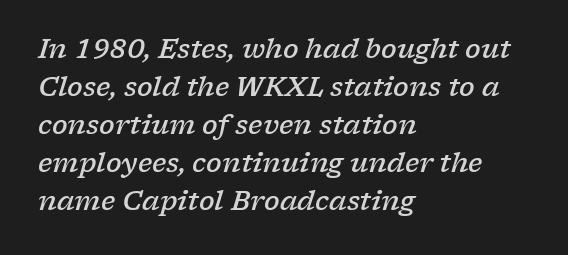
{"italic": "yes", "lean": "right", "slant_degrees": 17, "bold": "semi", "underline": "no", "align": "left", "line_spacing": "normal", "line_spacing_ratio": 1.46, "letter_spacing": "normal", "letter_spacing_em": 0.0, "glyph_px": 26}
